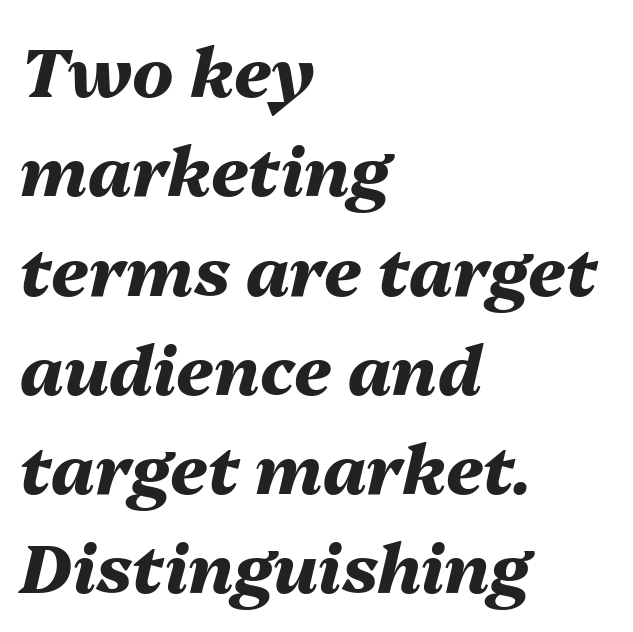
{"italic": "yes", "lean": "right", "slant_degrees": 13, "bold": "yes", "weight": "heavy", "width": "normal", "stroke_contrast": "medium", "x_height": "medium", "monospaced": "no", "underline": "no", "align": "left", "line_spacing": "normal", "line_spacing_ratio": 1.46, "letter_spacing": "normal", "letter_spacing_em": 0.0, "glyph_px": 68}
